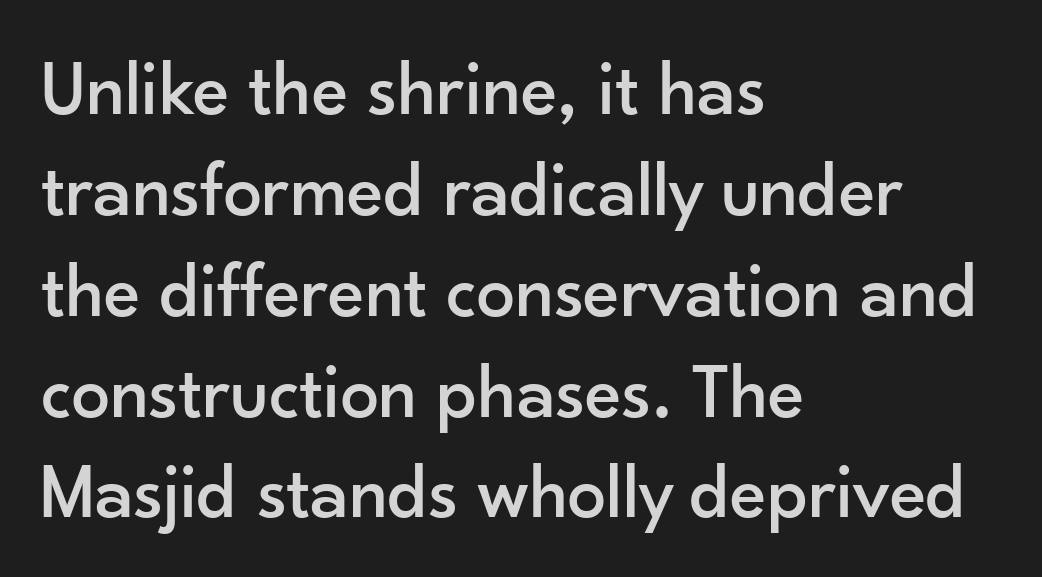
The image shows 77 px sans-serif type, upright; set left-aligned, normal line spacing (1.31x), normal letter spacing, not underlined; low stroke contrast and a small x-height.
